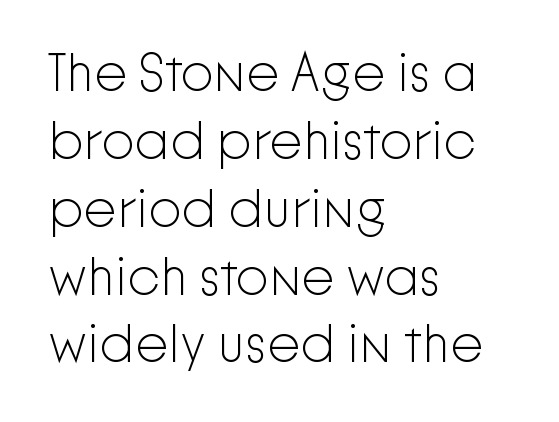
The image shows 53 px light sans-serif type, upright; set left-aligned, normal line spacing (1.28x), normal letter spacing, not underlined; low stroke contrast and a medium x-height.
